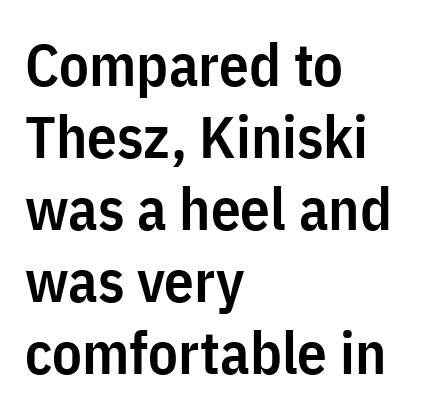
The image shows 59 px semibold, condensed sans-serif type, upright; set left-aligned, line spacing 1.22x, normal letter spacing, not underlined; low stroke contrast and a medium x-height.
